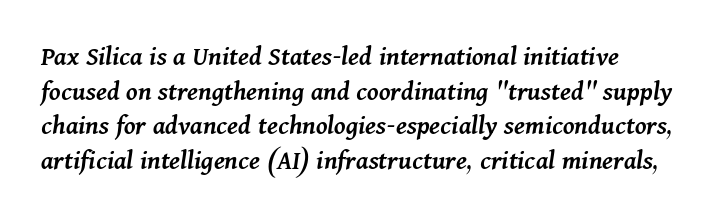
{"italic": "yes", "lean": "right", "slant_degrees": 11, "bold": "semi", "weight": "semibold", "width": "normal", "stroke_contrast": "medium", "x_height": "medium", "monospaced": "no", "underline": "no", "line_spacing_ratio": 1.24, "letter_spacing": "normal", "letter_spacing_em": 0.0, "glyph_px": 28}
